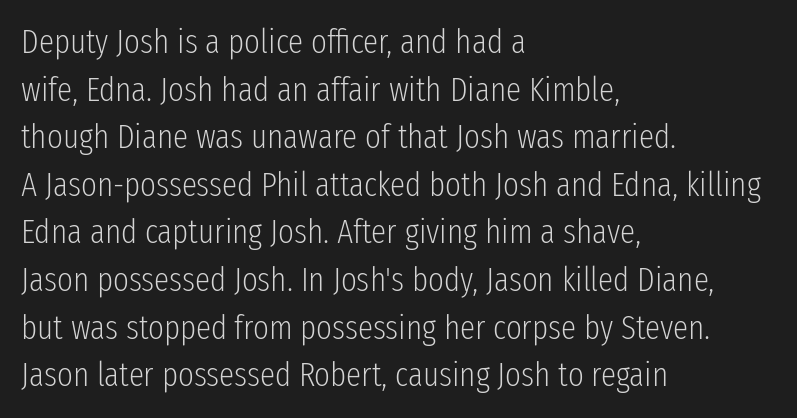
Think standard paragraph weight, or any step lighter than that. Spacing verdict: proportional, widths tailored to each character. The font family rendered here belongs to the sans-serif group. Does the lettering tilt? It doesn't — this is upright. This rendering uses left alignment, leaving the right contour irregular. The block of text has a typical density, with ordinary space between rows.
